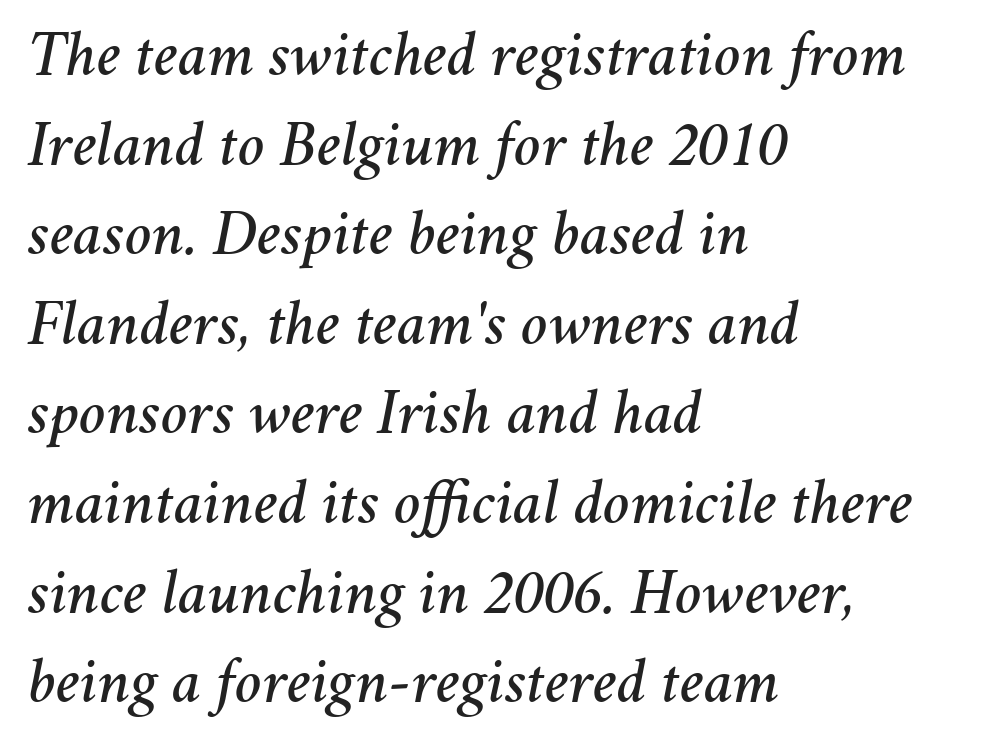
The baseline area is clear. Does the copy run flush right? No — it runs flush left. Quick note: interline space is typical. Designer's note — italics engaged. These lines are rendered in a variable-pitch font. The letterforms sit shoulder to shoulder at normal distance.
